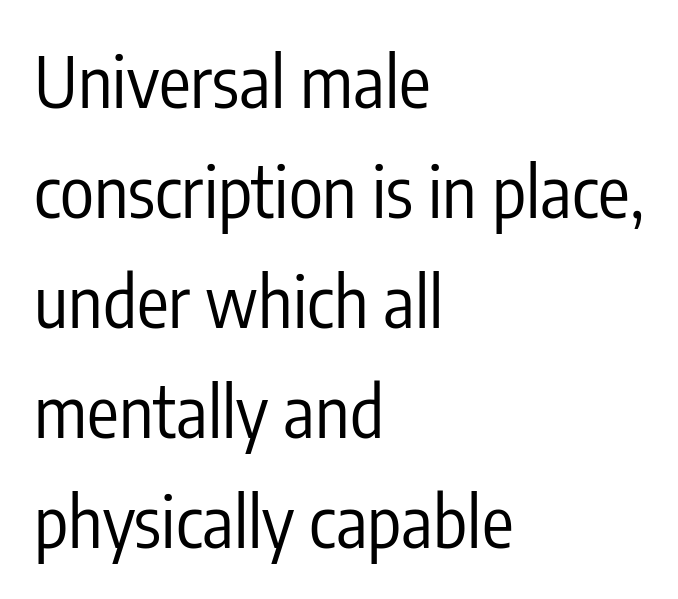
{"serif": "no", "italic": "no", "bold": "no", "weight": "regular", "width": "condensed", "stroke_contrast": "low", "x_height": "medium", "monospaced": "no", "underline": "no", "align": "left", "line_spacing": "normal", "line_spacing_ratio": 1.55, "letter_spacing": "normal", "letter_spacing_em": 0.0, "glyph_px": 71}
